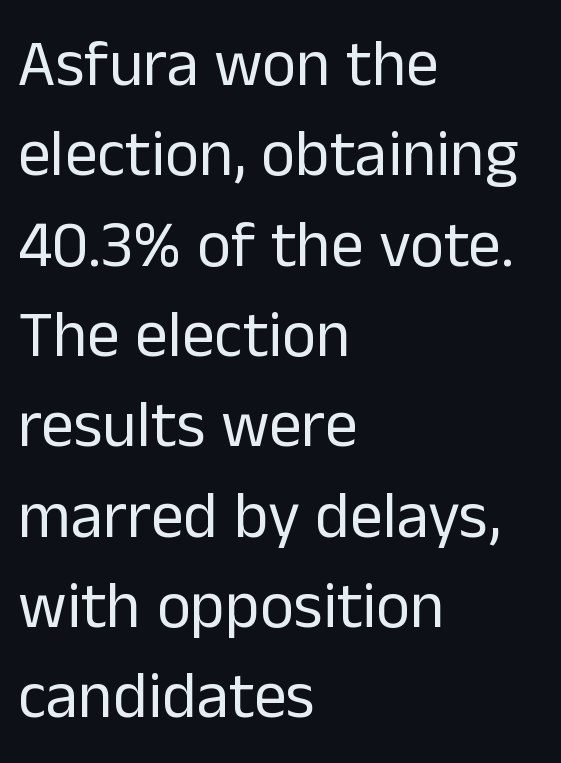
Is the type heavy? It reads as light-to-regular instead. The face used here is proportionally spaced, like ordinary book or web type. Posture: vertical. No feet cap the strokes, marking this as sans-serif type. The line texture is even and compact thanks to regular tracking. Nobody drew a line under any word here.
